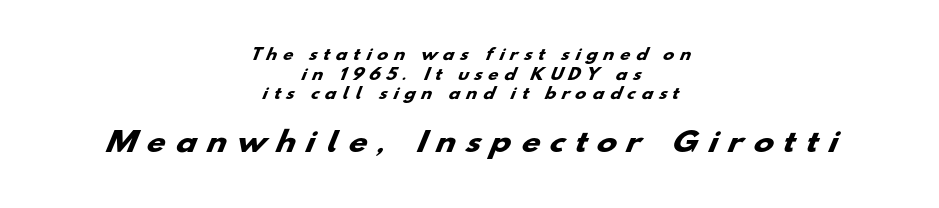
The letterforms stand isolated, each surrounded by extra space. Just letters on the line, the space beneath them empty. Reading down the block, each line starts at a different indent, mirrored at its end. Is there much room between lines? A standard amount, neither cramped nor airy.
